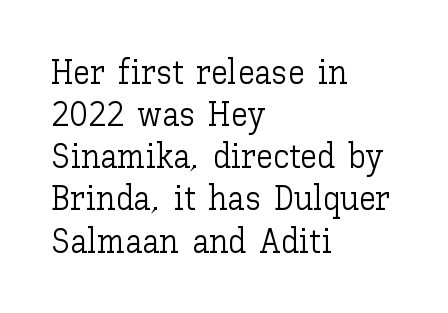
Q: Is the text bold? A: No.
Q: Is the text italic (slanted)? A: No, it is upright.
Q: Is the text underlined? A: No.
Q: How is the paragraph aligned? A: Left-aligned.
Q: Is the spacing between letters normal or unusually wide? A: Normal.
Q: Width (condensed, normal, or wide)? A: Normal.
Q: Stroke contrast? A: Low.
Q: x-height? A: Medium.
Q: Monospaced? A: No.
